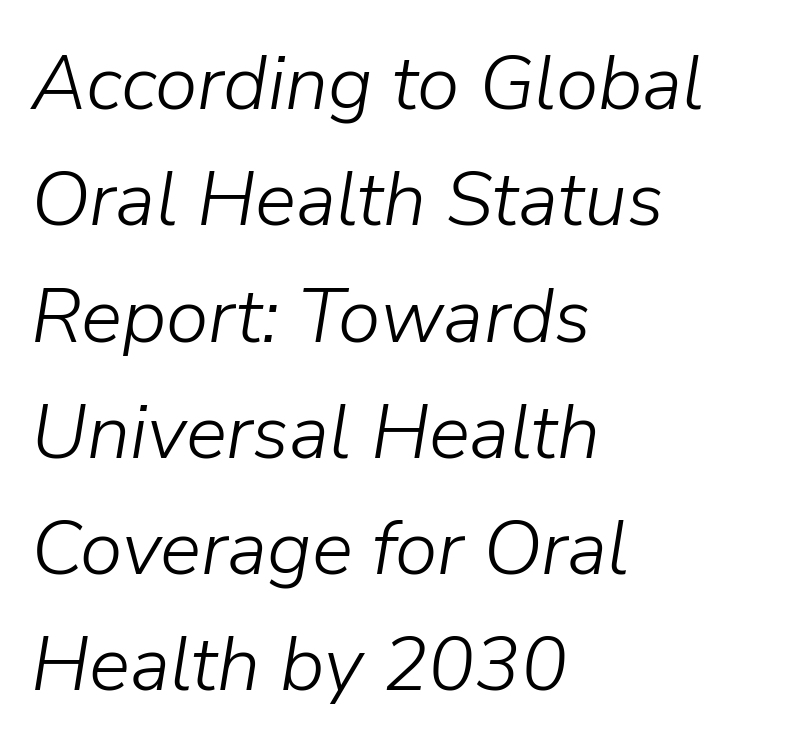
Note the varied advance widths — an 'i' is clearly narrower than an 'm'. The lettering tilts uniformly, giving the passage an italic look. The letterforms sit shoulder to shoulder at normal distance. Leftover space on each line is placed entirely after the last word. This sample keeps an unexceptional amount of space between lines.
